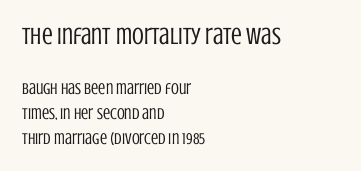
Where is the straight margin? On the left. These glyphs show unthickened strokes, regular width or finer. Typesetter's note — upper block bumped up in size, lower block left smaller. Vertical spacing — default. Does the lettering tilt? It doesn't — this is upright. Type without underlining.
